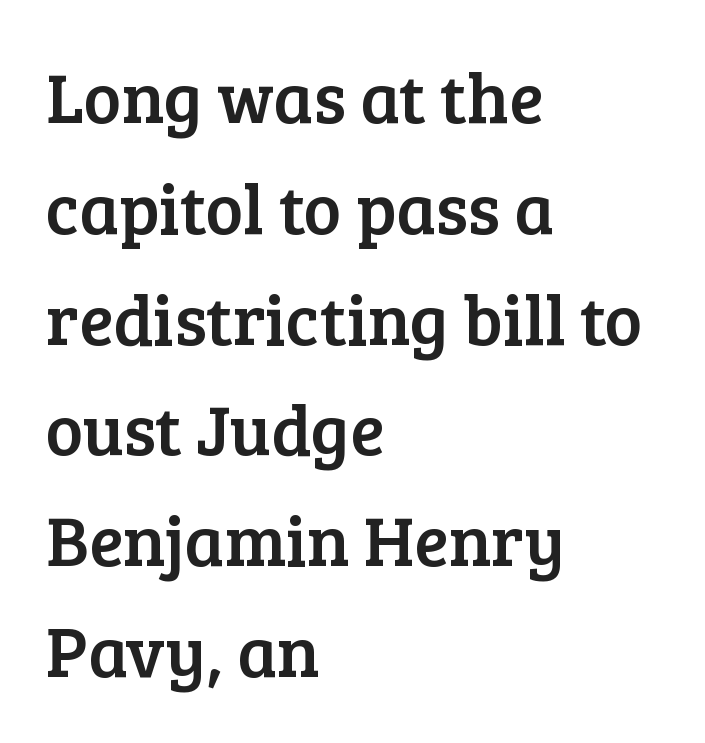
Q: Is the text italic (slanted)? A: No, it is upright.
Q: Is the typeface a serif or a sans-serif typeface? A: Serif.
Q: Is the text underlined? A: No.
Q: How is the paragraph aligned? A: Left-aligned.
Q: Is the spacing between letters normal or unusually wide? A: Normal.
Q: Is the spacing between lines tight, normal or loose? A: Normal.
Q: Width (condensed, normal, or wide)? A: Normal.
Q: Stroke contrast? A: Low.
Q: x-height? A: Medium.
Q: Monospaced? A: No.
